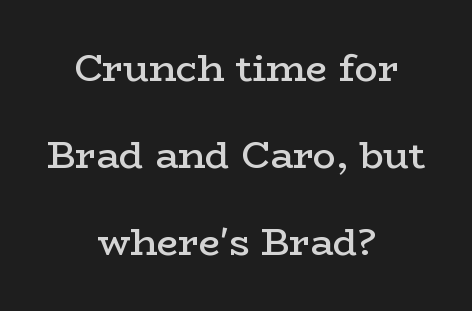
Q: Is the text bold? A: Semi-bold.
Q: Is the text italic (slanted)? A: No, it is upright.
Q: Is the typeface a serif or a sans-serif typeface? A: Serif.
Q: Is the text underlined? A: No.
Q: How is the paragraph aligned? A: Centered.
Q: Is the spacing between letters normal or unusually wide? A: Normal.
Q: Is the spacing between lines tight, normal or loose? A: Loose.
Q: Width (condensed, normal, or wide)? A: Wide.
Q: Stroke contrast? A: Low.
Q: x-height? A: Medium.
Q: Monospaced? A: No.
